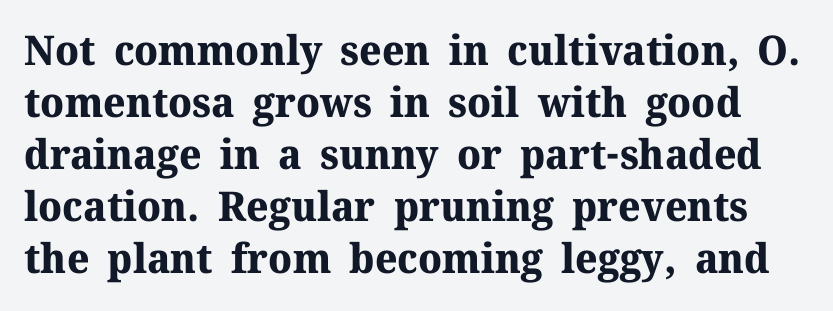
Q: Is the text bold? A: Yes.
Q: Is the text italic (slanted)? A: No, it is upright.
Q: Is the typeface a serif or a sans-serif typeface? A: Serif.
Q: Is the text underlined? A: No.
Q: Is the spacing between letters normal or unusually wide? A: Normal.
Q: Is the spacing between lines tight, normal or loose? A: Normal.
Q: Width (condensed, normal, or wide)? A: Normal.
Q: Stroke contrast? A: Medium.
Q: x-height? A: Medium.
Q: Monospaced? A: No.
